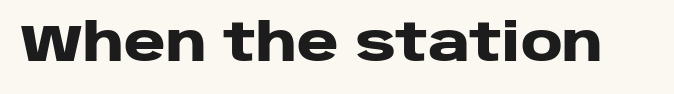
Q: Is the text bold? A: Yes.
Q: Is the text italic (slanted)? A: No, it is upright.
Q: Is the typeface a serif or a sans-serif typeface? A: Sans-serif.
Q: Is the text underlined? A: No.
Q: Is the spacing between letters normal or unusually wide? A: Normal.
Q: Width (condensed, normal, or wide)? A: Wide.
Q: Stroke contrast? A: Low.
Q: x-height? A: Large.
Q: Monospaced? A: No.
